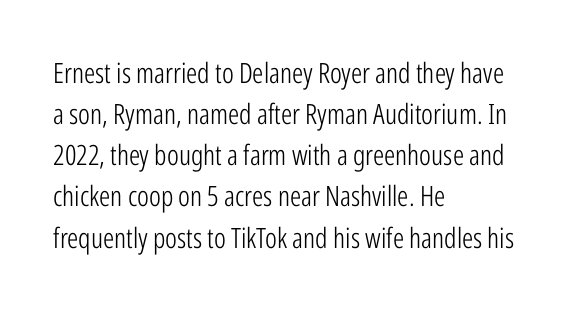
The image shows 28 px light, condensed sans-serif type, upright; set left-aligned, normal line spacing (1.47x), normal letter spacing, not underlined; low stroke contrast and a medium x-height.
